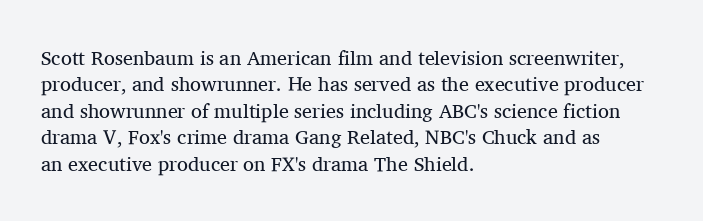
Characters remain perfectly vertical along every line. Rows of type keep a routine distance in the vertical direction. The face looks like a standard text weight, possibly lighter. Letter spacing: default. Each row of text sits above clean, open space.
